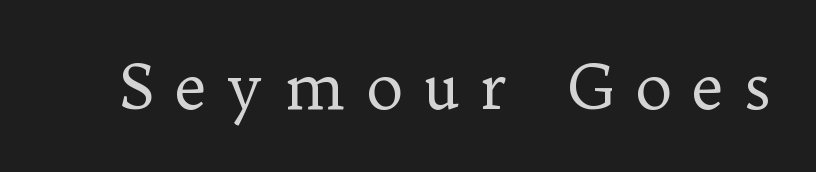
The image shows 63 px regular-weight serif type, upright; set unusually wide letter spacing (+0.32 em), not underlined; low stroke contrast and a medium x-height.
